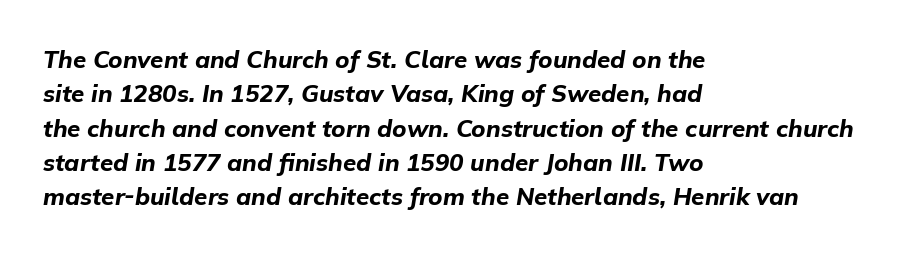
Q: Is the text bold? A: Yes.
Q: Is the text italic (slanted)? A: Yes, it leans right by about 9 degrees.
Q: Is the text underlined? A: No.
Q: How is the paragraph aligned? A: Left-aligned.
Q: Is the spacing between letters normal or unusually wide? A: Normal.
Q: Is the spacing between lines tight, normal or loose? A: Normal.
